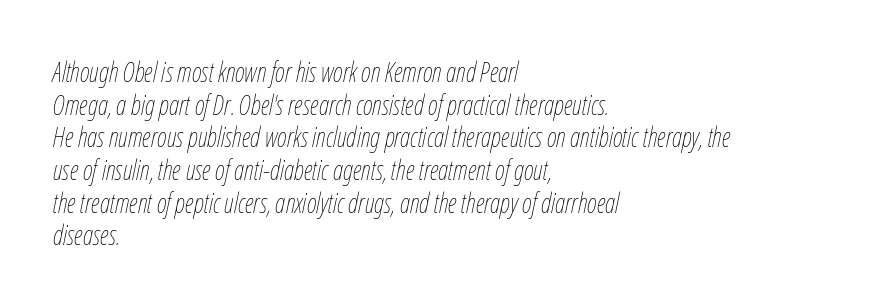
The image shows 27 px text type, italic (leaning right); set left-aligned, line spacing 1.21x, normal letter spacing, not underlined.
